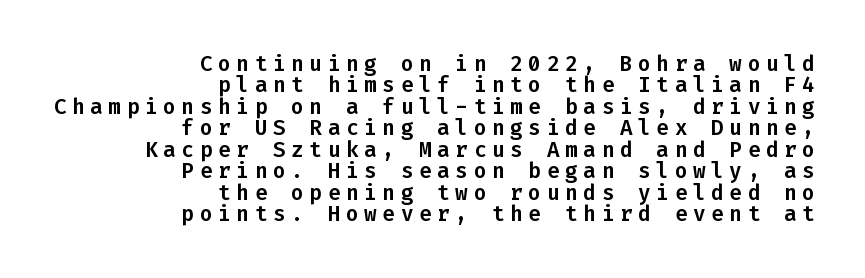
The zone under the glyphs is completely vacant. Tracking here is generous; glyphs stand well apart from one another. One glance says dense: line gaps are narrower than usual. The letters stand upright; this is a roman face. This sample is right-justified, so line beginnings fall wherever the words allow.
